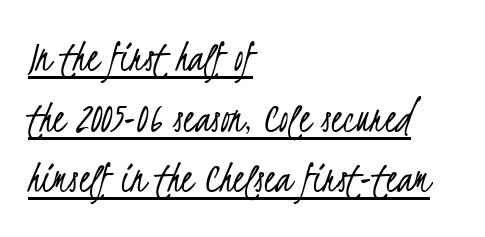
The face used here is proportionally spaced, like ordinary book or web type. These lines stack with their left ends in a neat column. Honestly, the letter spacing is just normal — you wouldn't notice it. This reads as an unemphasized weight, regular at the heaviest. Are there feet on the stems? There aren't — it's a sans.
